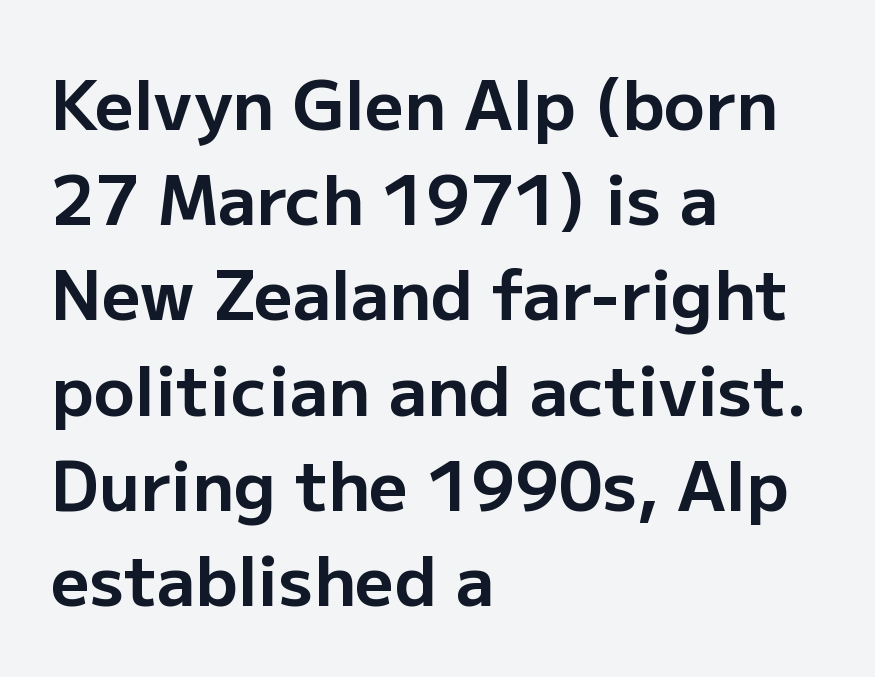
{"serif": "no", "italic": "no", "bold": "yes", "weight": "bold", "width": "normal", "stroke_contrast": "low", "x_height": "medium", "monospaced": "no", "underline": "no", "align": "left", "line_spacing": "normal", "line_spacing_ratio": 1.4, "letter_spacing": "normal", "letter_spacing_em": 0.0, "glyph_px": 68}
